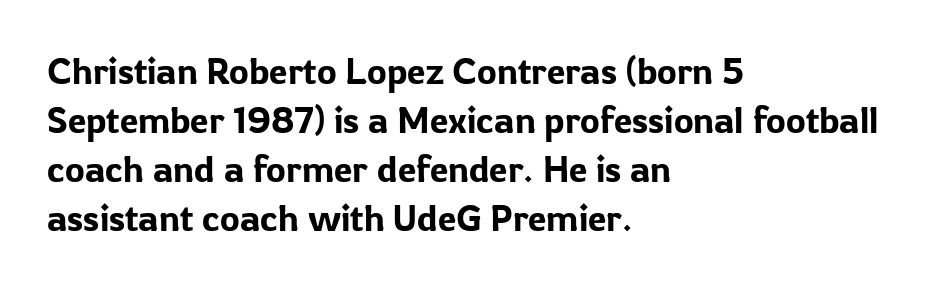
The image shows 37 px sans-serif type, upright; set left-aligned, normal line spacing (1.32x), normal letter spacing, not underlined; low stroke contrast and a medium x-height.
